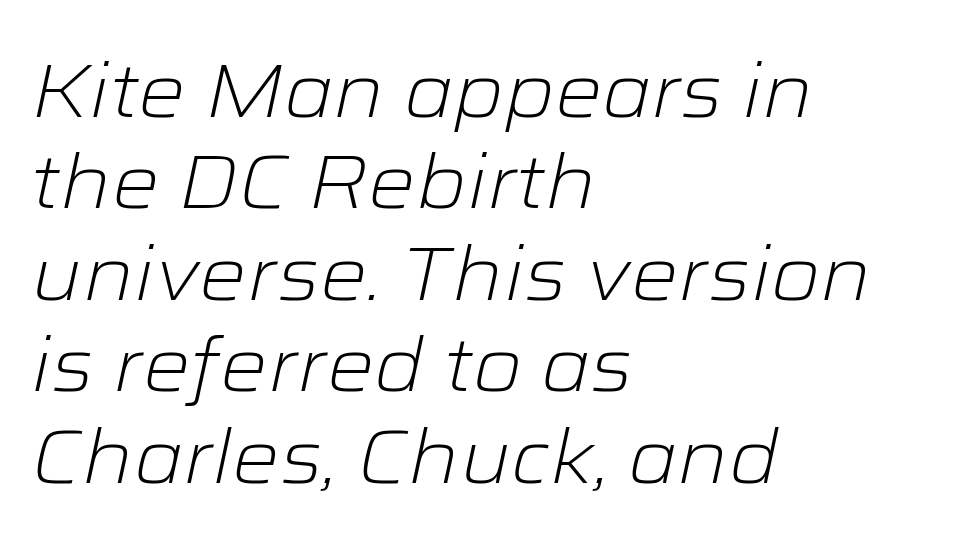
The space beneath each line is pristine and unruled. Yep, that's italic — everything's leaning. The face used here is proportionally spaced, like ordinary book or web type. These glyphs show unthickened strokes, regular width or finer. The paragraph has a hard left edge and a soft right edge.
